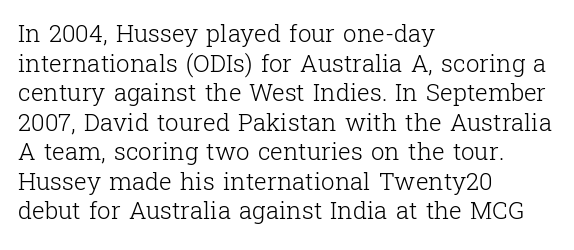
Q: Is the text bold? A: No.
Q: Is the text italic (slanted)? A: No, it is upright.
Q: Is the text underlined? A: No.
Q: How is the paragraph aligned? A: Left-aligned.
Q: Is the spacing between letters normal or unusually wide? A: Normal.
